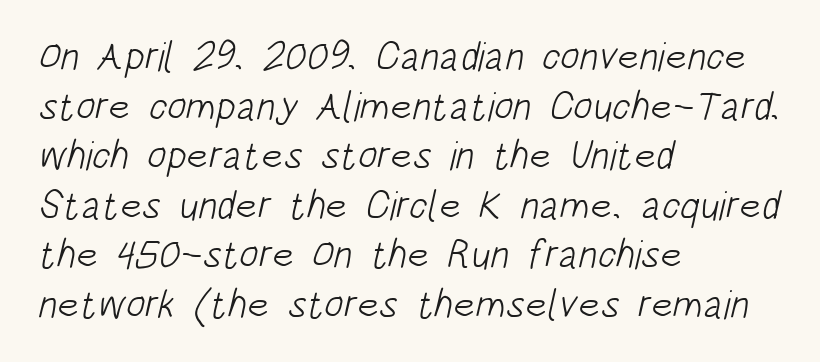
The image shows 40 px light, condensed sans-serif type; set left-aligned, line spacing 1.24x, normal letter spacing, not underlined; low stroke contrast and a large x-height.
